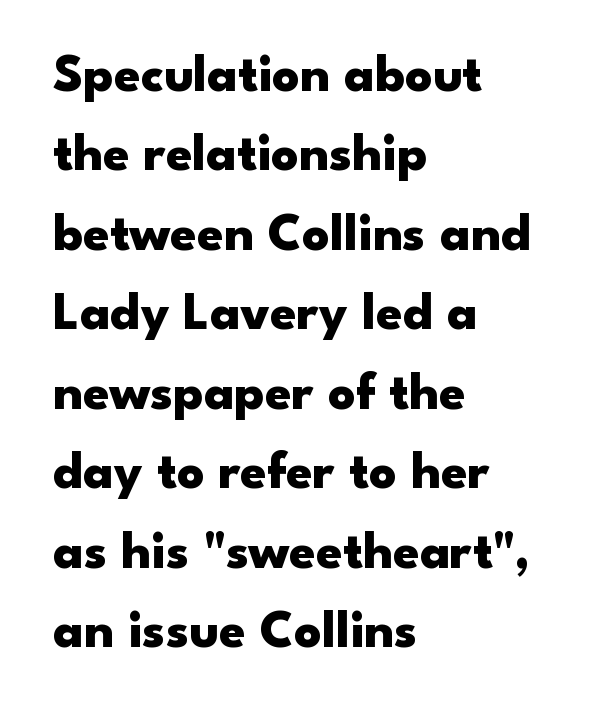
{"serif": "no", "italic": "no", "bold": "yes", "weight": "heavy", "width": "wide", "stroke_contrast": "low", "x_height": "small", "monospaced": "no", "underline": "no", "align": "left", "line_spacing": "normal", "line_spacing_ratio": 1.5, "letter_spacing": "normal", "letter_spacing_em": 0.0, "glyph_px": 53}
